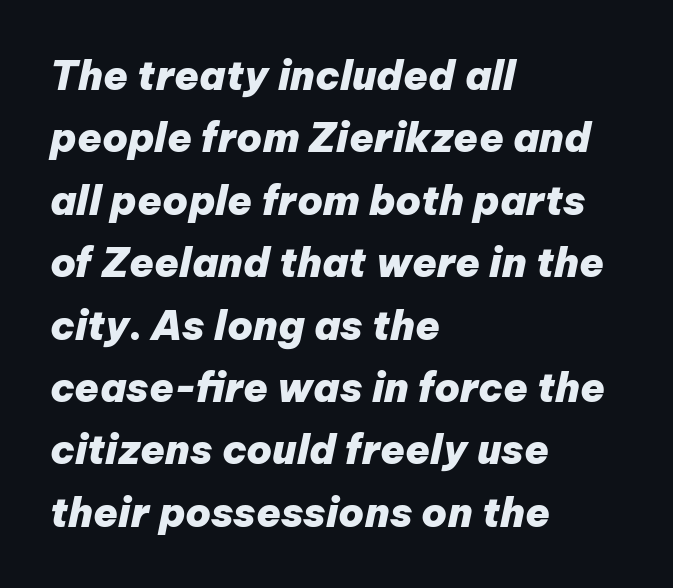
The image shows 40 px heavy type, italic (leaning right); set left-aligned, normal line spacing (1.56x), normal letter spacing, not underlined; low stroke contrast and a medium x-height.
